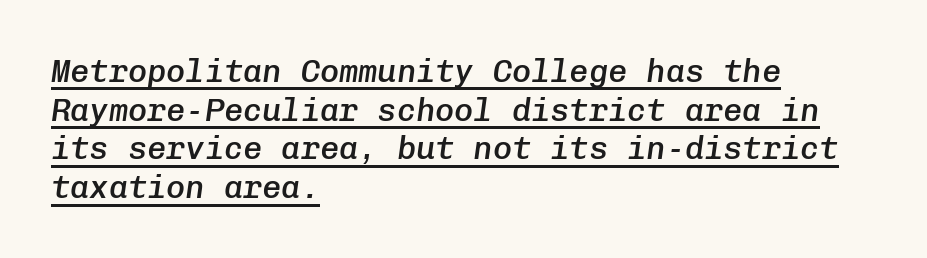
Leftover space on each line is placed entirely after the last word. Caption: standard tracking, unaltered. Honestly, the underline is the first thing you notice here. The glyphs have the mass of a demibold cut, below bold. Here the designer chose a console-style face with uniform glyph widths. There's an unmistakable incline to the writing here.
